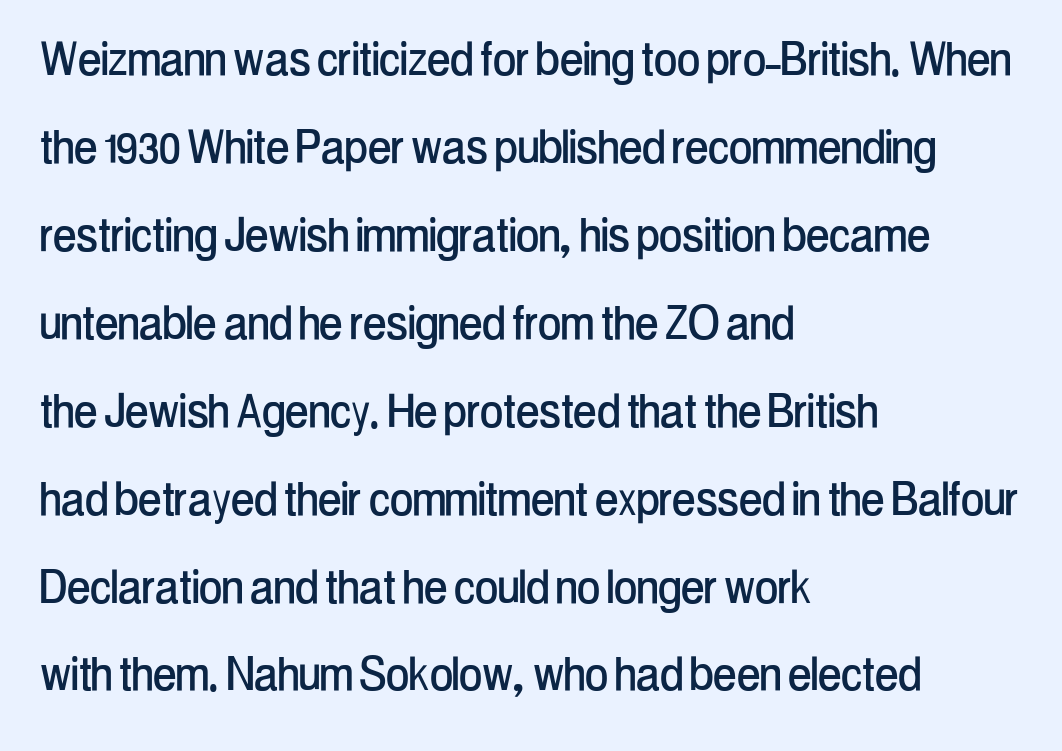
{"serif": "no", "italic": "no", "width": "condensed", "stroke_contrast": "low", "x_height": "medium", "monospaced": "no", "underline": "no", "align": "left", "line_spacing": "normal", "line_spacing_ratio": 1.57, "letter_spacing": "normal", "letter_spacing_em": 0.0, "glyph_px": 56}
